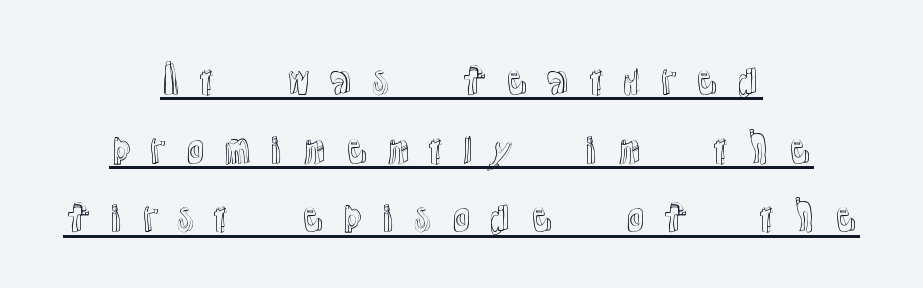
The image shows 39 px text type, upright; set centered, line spacing 1.76x, unusually wide letter spacing (+0.37 em), underlined; a medium x-height.
